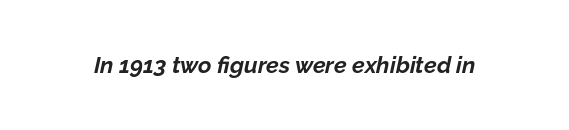
Would a proofreader flag this as italicized? Yes. The glyphs are unaccompanied by any horizontal stroke below them. Observe the ordinary spacing: letters are neighbours, not strangers. Chunky letters — that's bold for sure.
